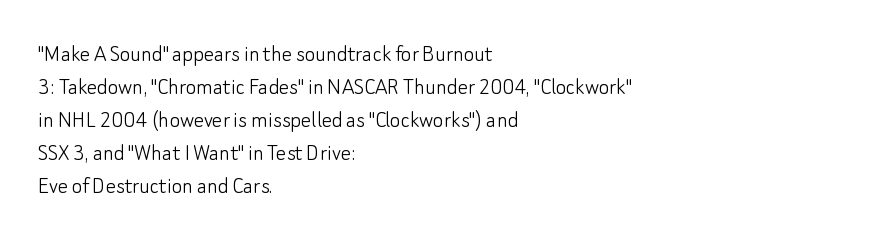
Q: Is the text bold? A: No.
Q: Is the text italic (slanted)? A: No, it is upright.
Q: Is the text underlined? A: No.
Q: How is the paragraph aligned? A: Left-aligned.
Q: Is the spacing between letters normal or unusually wide? A: Normal.
Q: Is the spacing between lines tight, normal or loose? A: Normal.
